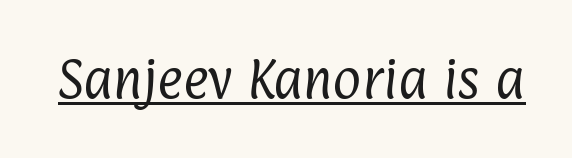
The image shows 44 px regular-weight, condensed sans-serif type; set normal letter spacing, underlined; low stroke contrast and a medium x-height.
